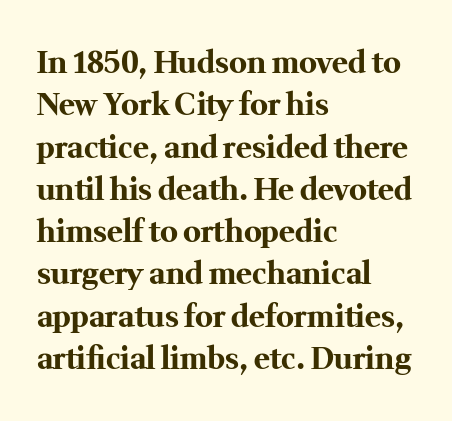
{"serif": "yes", "italic": "no", "bold": "yes", "weight": "bold", "width": "normal", "stroke_contrast": "medium", "x_height": "medium", "monospaced": "no", "underline": "no", "align": "left", "line_spacing": "normal", "line_spacing_ratio": 1.41, "letter_spacing": "normal", "letter_spacing_em": 0.0, "glyph_px": 30}
